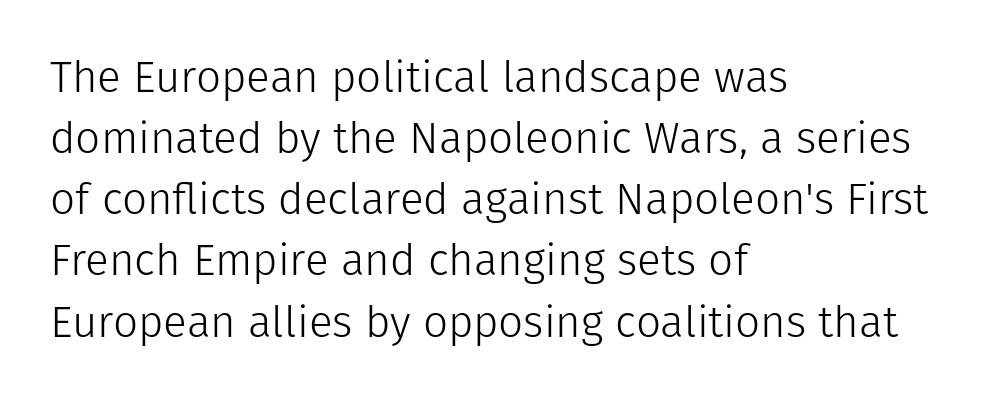
The image shows 44 px light sans-serif type, upright; set left-aligned, normal line spacing (1.39x), normal letter spacing, not underlined; low stroke contrast and a medium x-height.
